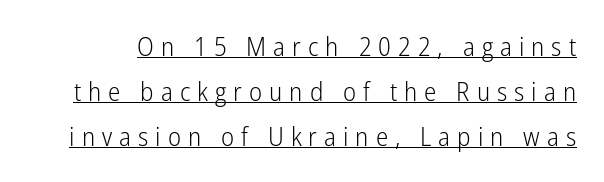
The image shows 26 px text type, upright; set line spacing 1.73x, unusually wide letter spacing (+0.27 em), underlined.
